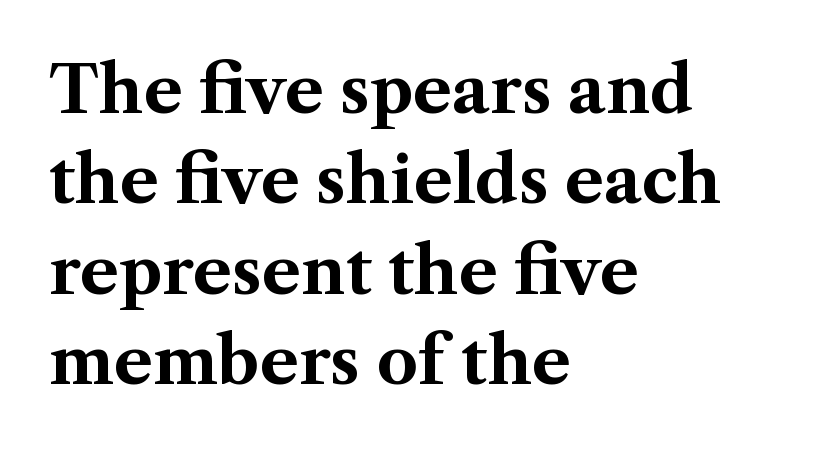
Q: Is the text bold? A: Yes.
Q: Is the text italic (slanted)? A: No, it is upright.
Q: Is the typeface a serif or a sans-serif typeface? A: Serif.
Q: Is the text underlined? A: No.
Q: How is the paragraph aligned? A: Left-aligned.
Q: Is the spacing between letters normal or unusually wide? A: Normal.
Q: Is the spacing between lines tight, normal or loose? A: Normal.
Q: Width (condensed, normal, or wide)? A: Normal.
Q: Stroke contrast? A: Medium.
Q: x-height? A: Medium.
Q: Monospaced? A: No.
